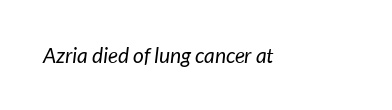
{"bold": "no", "underline": "no", "letter_spacing": "normal", "letter_spacing_em": 0.0, "glyph_px": 21}
